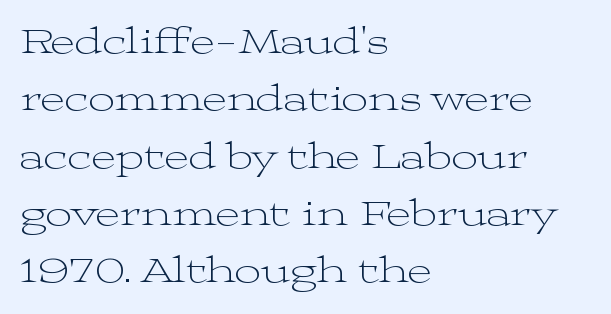
The image shows 37 px light, wide serif type, upright; set left-aligned, normal line spacing (1.55x), normal letter spacing, not underlined; medium stroke contrast and a medium x-height.
